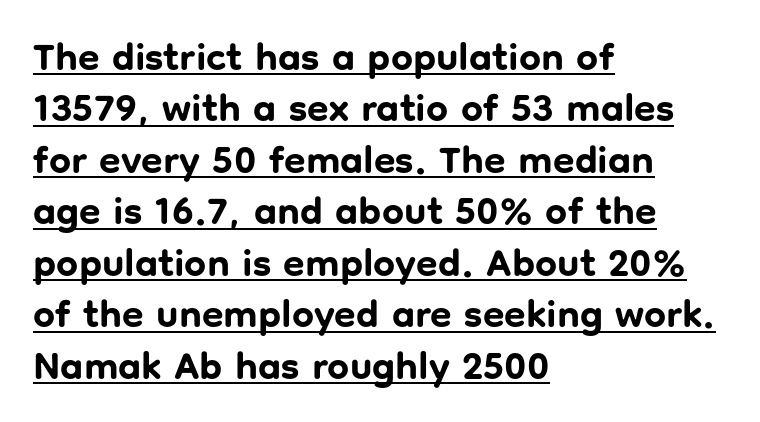
{"serif": "no", "italic": "no", "bold": "yes", "weight": "bold", "width": "normal", "stroke_contrast": "low", "x_height": "medium", "monospaced": "no", "underline": "yes", "align": "left", "line_spacing": "normal", "line_spacing_ratio": 1.32, "letter_spacing": "normal", "letter_spacing_em": 0.0, "glyph_px": 39}
